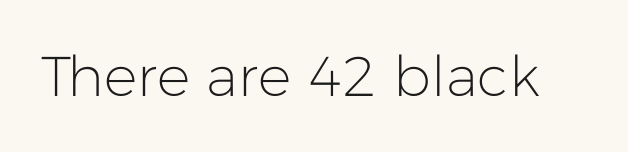
Q: Is the text bold? A: No.
Q: Is the text italic (slanted)? A: No, it is upright.
Q: Is the typeface a serif or a sans-serif typeface? A: Sans-serif.
Q: Is the text underlined? A: No.
Q: Is the spacing between letters normal or unusually wide? A: Normal.
Q: Width (condensed, normal, or wide)? A: Normal.
Q: Stroke contrast? A: Low.
Q: x-height? A: Medium.
Q: Monospaced? A: No.
